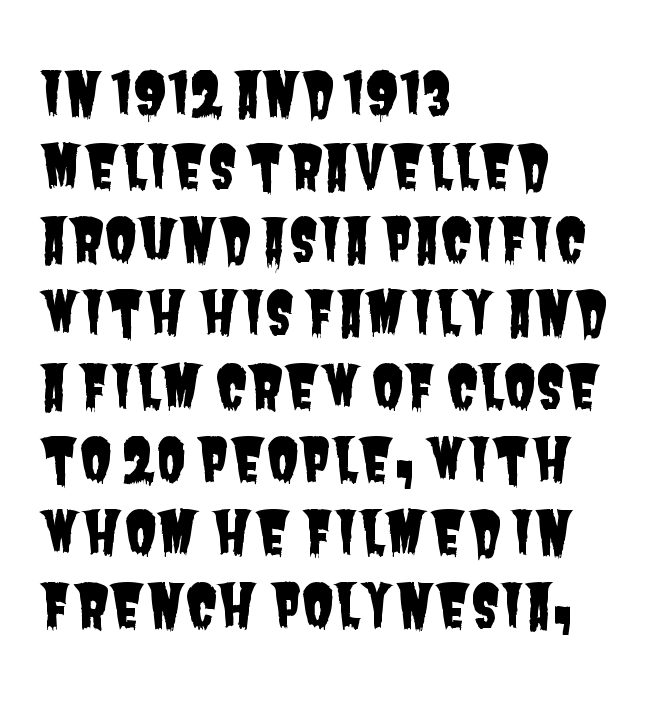
The image shows 59 px condensed sans-serif type; set left-aligned, line spacing 1.24x, normal letter spacing, not underlined; low stroke contrast and a large x-height.
